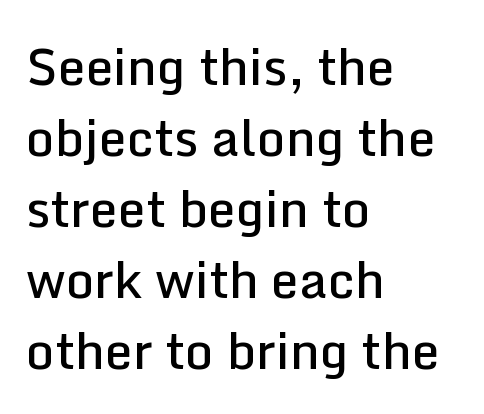
{"serif": "no", "italic": "no", "bold": "semi", "weight": "semibold", "width": "normal", "stroke_contrast": "low", "x_height": "medium", "monospaced": "no", "underline": "no", "align": "left", "line_spacing": "normal", "line_spacing_ratio": 1.42, "letter_spacing": "normal", "letter_spacing_em": 0.0, "glyph_px": 50}
